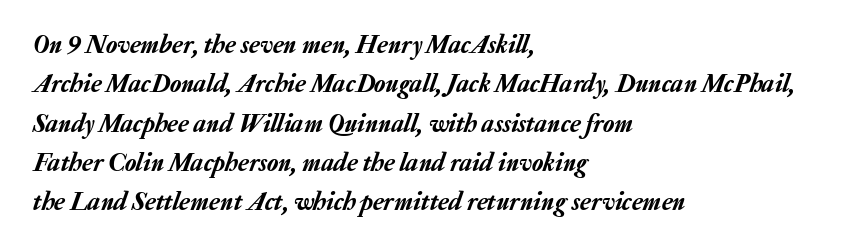
{"italic": "yes", "lean": "right", "slant_degrees": 20, "underline": "no", "align": "left", "line_spacing": "normal", "line_spacing_ratio": 1.51, "letter_spacing": "normal", "letter_spacing_em": 0.0, "glyph_px": 26}
